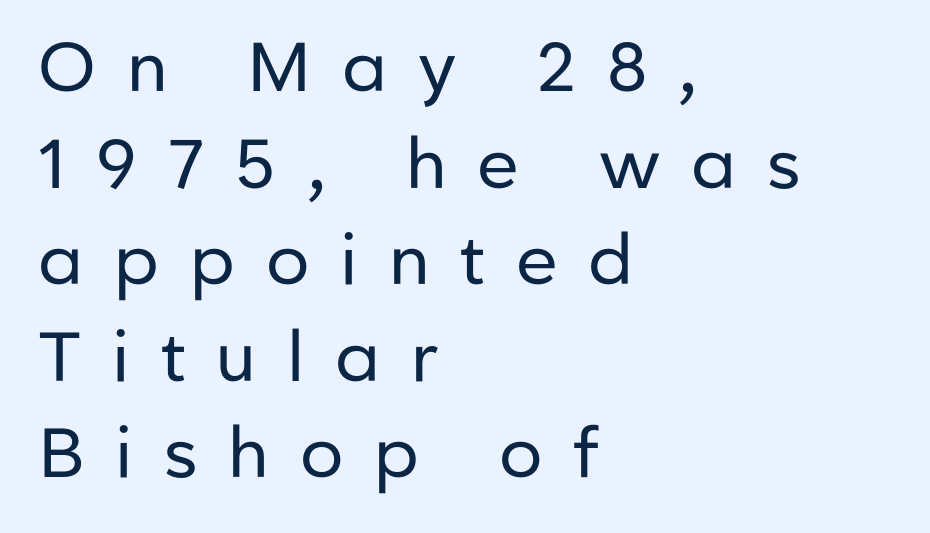
The image shows 69 px regular-weight sans-serif type, upright; set left-aligned, normal line spacing (1.4x), unusually wide letter spacing (+0.45 em), not underlined; low stroke contrast and a medium x-height.
